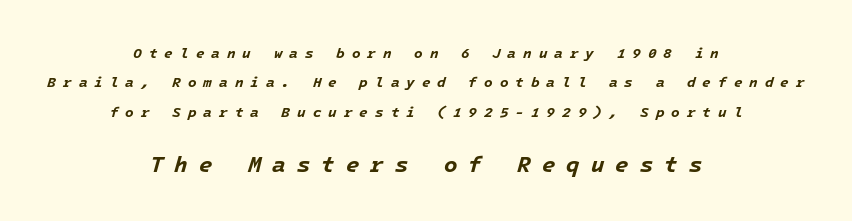
Underline: absent. Regarding leading, the lines here are spaced well apart. Quick note: italic. Heft: maximum for text — a bold.
